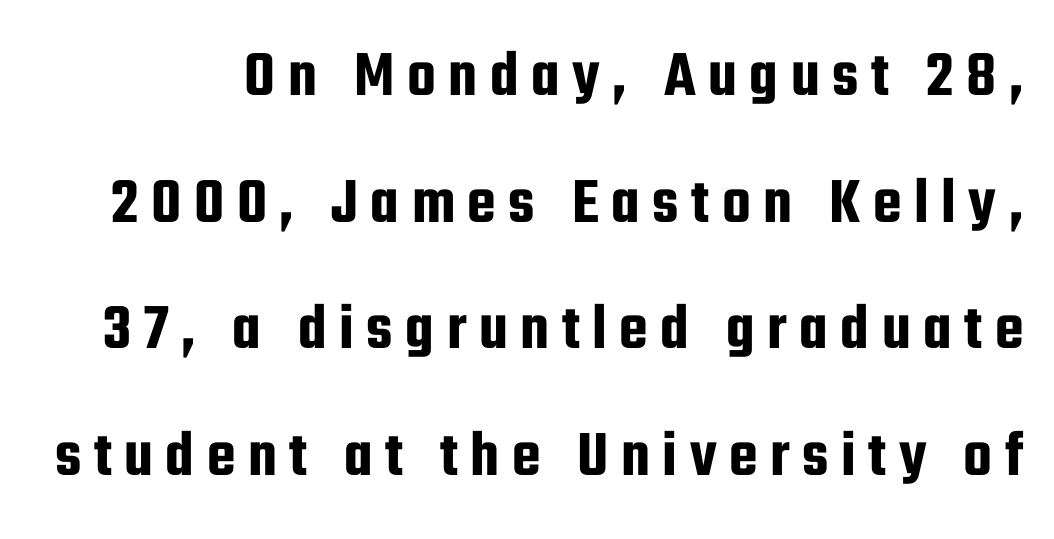
The image shows 66 px condensed sans-serif type, upright; set loose line spacing (1.92x), not underlined; low stroke contrast and a medium x-height.
